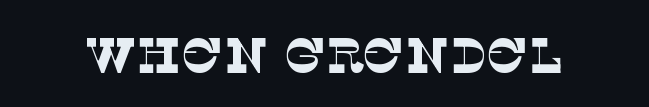
The image shows 49 px thin serif type; set normal letter spacing, not underlined; low stroke contrast and a large x-height.
